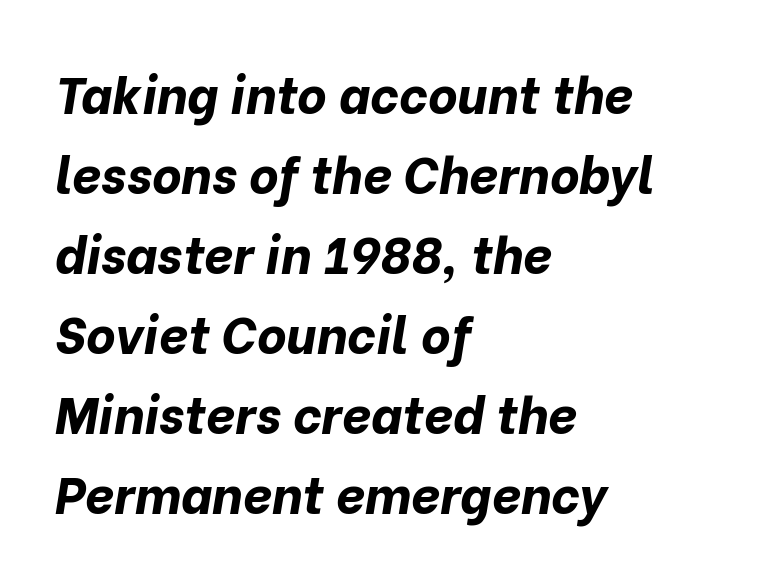
The image shows 51 px bold type, italic (leaning right); set left-aligned, normal line spacing (1.57x), normal letter spacing, not underlined; low stroke contrast and a medium x-height.
